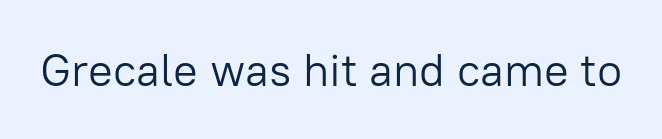
Q: Is the text bold? A: No.
Q: Is the text italic (slanted)? A: No, it is upright.
Q: Is the typeface a serif or a sans-serif typeface? A: Sans-serif.
Q: Is the text underlined? A: No.
Q: Is the spacing between letters normal or unusually wide? A: Normal.
Q: Width (condensed, normal, or wide)? A: Normal.
Q: Stroke contrast? A: Low.
Q: x-height? A: Medium.
Q: Monospaced? A: No.
